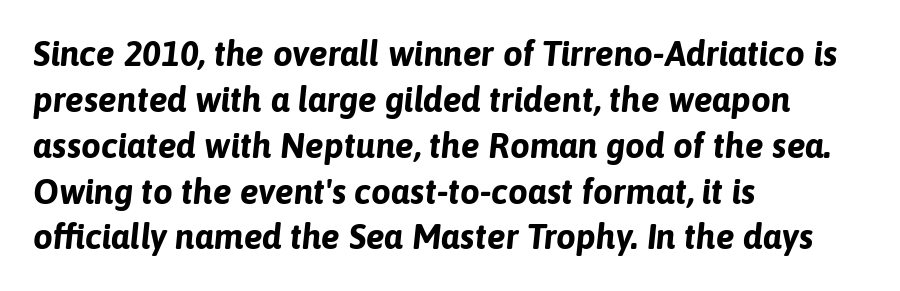
{"italic": "yes", "lean": "right", "slant_degrees": 6, "bold": "yes", "weight": "bold", "width": "normal", "stroke_contrast": "low", "x_height": "medium", "monospaced": "no", "underline": "no", "align": "left", "line_spacing": "normal", "line_spacing_ratio": 1.31, "letter_spacing": "normal", "letter_spacing_em": 0.0, "glyph_px": 35}
